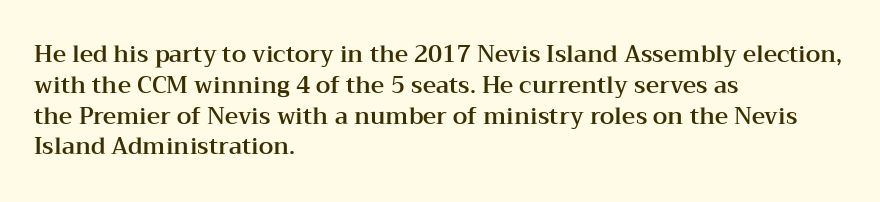
The glyphs are unaccompanied by any horizontal stroke below them. Quick note: not italic, upright. Each word holds together tightly as a unit, with standard inter-letter gaps. The paragraph shown leans on its left margin. Does the leading feel generous? No, just average.
